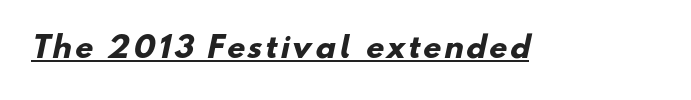
The image shows 29 px heavy sans-serif type; set underlined; low stroke contrast and a small x-height.
